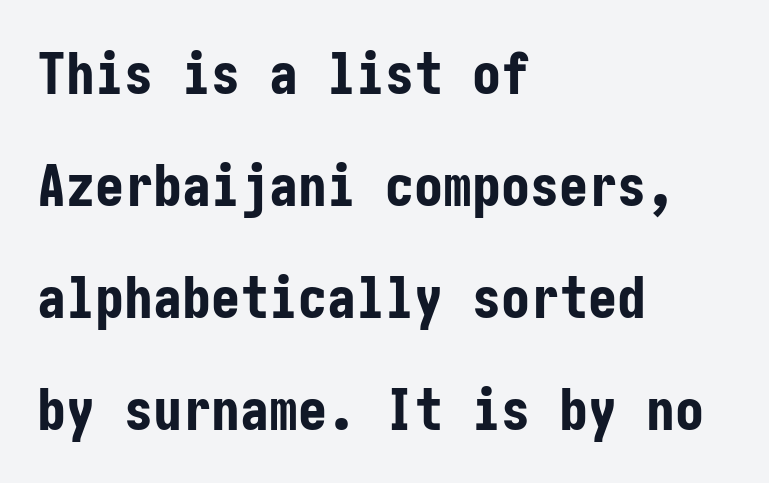
Descenders hang freely into open space. The strokes are fattened all the way to bold. In terms of letterform style, serifs are entirely absent. Quick note: interline space is abundant. Every character sits straight up, as roman type does.
